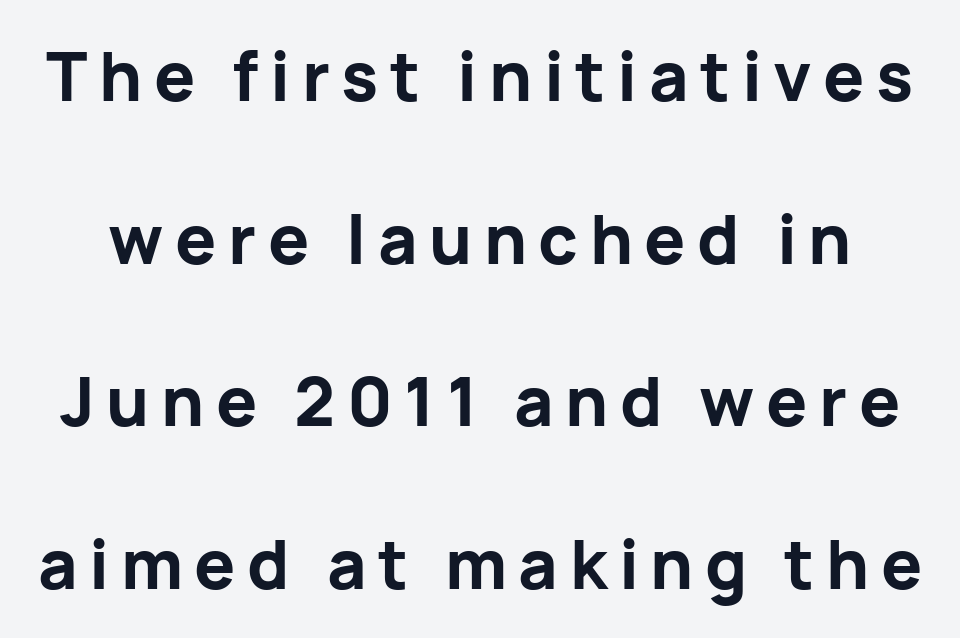
Q: Is the text bold? A: Yes.
Q: Is the text italic (slanted)? A: No, it is upright.
Q: Is the typeface a serif or a sans-serif typeface? A: Sans-serif.
Q: Is the text underlined? A: No.
Q: Is the spacing between lines tight, normal or loose? A: Loose.
Q: Width (condensed, normal, or wide)? A: Normal.
Q: Stroke contrast? A: Low.
Q: x-height? A: Medium.
Q: Monospaced? A: No.
